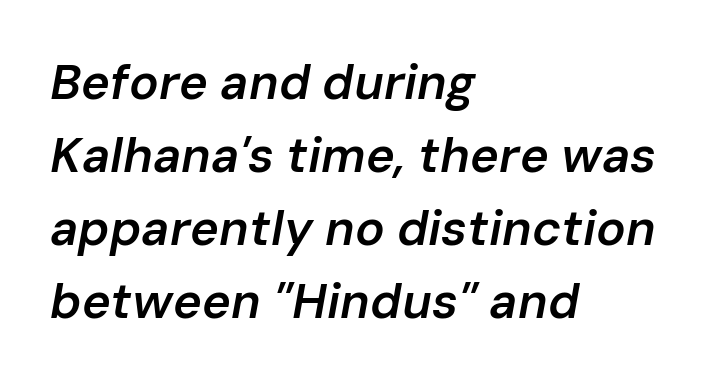
Q: Is the text bold? A: Semi-bold.
Q: Is the text italic (slanted)? A: Yes, it leans right by about 10 degrees.
Q: Is the text underlined? A: No.
Q: How is the paragraph aligned? A: Left-aligned.
Q: Is the spacing between letters normal or unusually wide? A: Normal.
Q: Is the spacing between lines tight, normal or loose? A: Normal.
Q: Width (condensed, normal, or wide)? A: Normal.
Q: Stroke contrast? A: Low.
Q: x-height? A: Medium.
Q: Monospaced? A: No.
